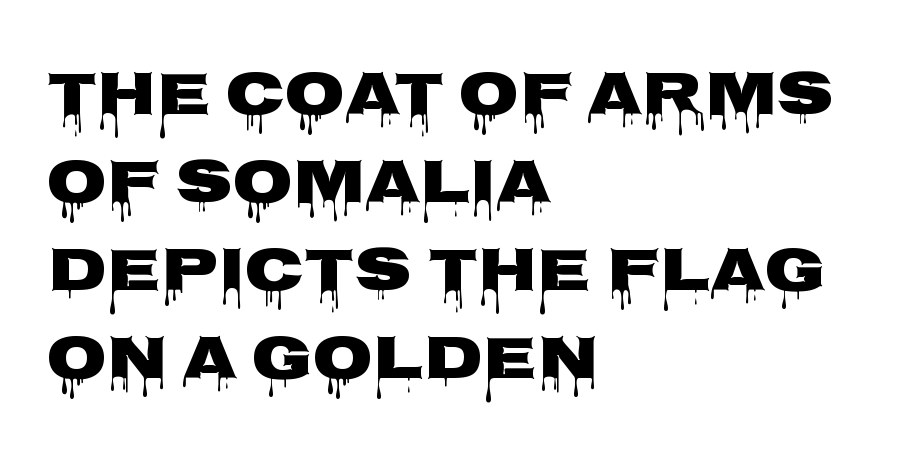
These lines are composed in type without serifs. Anything drawn beneath the words? Only blank space. It's the straight-up-and-down kind of type. The passage is arranged the way most books set body copy — flush left. You'd pick this weight for a headline — it's a proper bold. Quick note: interline space is typical.
